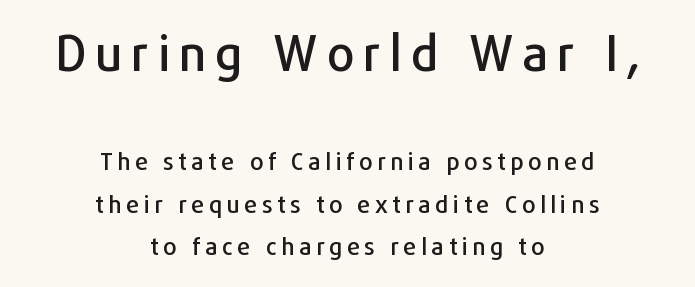
{"serif": "no", "italic": "no", "width": "normal", "stroke_contrast": "low", "x_height": "medium", "monospaced": "no", "underline": "no", "align": "center", "line_spacing_ratio": 1.76, "larger_block": "first", "size_ratio": 2.04, "glyph_px": 49}
